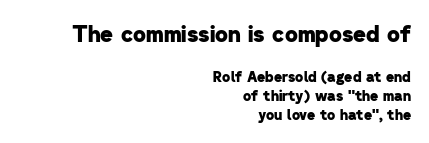
Q: Is the text bold? A: Yes.
Q: Is the text underlined? A: No.
Q: How is the paragraph aligned? A: Right-aligned.
Q: Is the spacing between letters normal or unusually wide? A: Normal.
Q: Is the spacing between lines tight, normal or loose? A: Normal.
Q: Which block of text is set in a larger size, the first (top) or the second (bottom)? A: The first (top) one.
